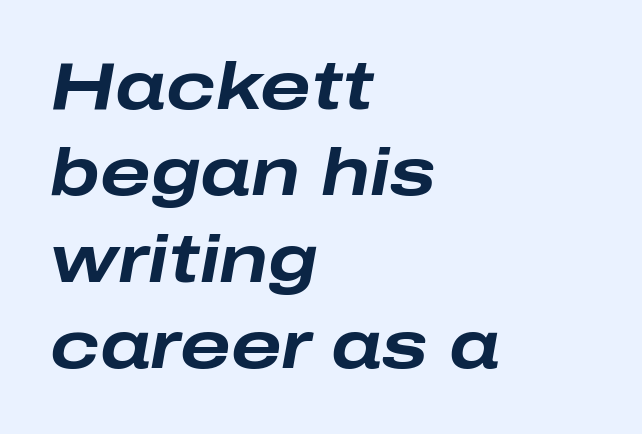
The image shows 67 px bold, wide type, italic (leaning right); set left-aligned, normal line spacing (1.29x), normal letter spacing, not underlined; low stroke contrast and a medium x-height.
